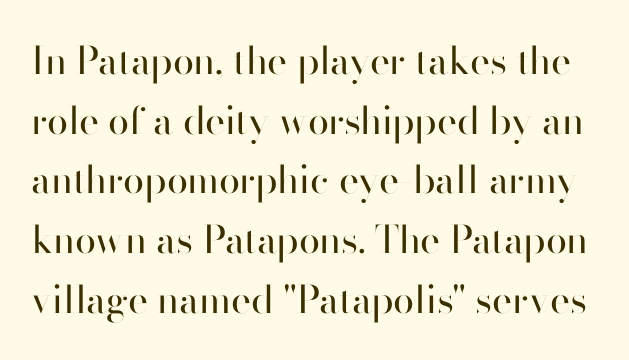
The image shows 38 px regular-weight sans-serif type, upright; set normal line spacing (1.57x), normal letter spacing, not underlined; high stroke contrast and a small x-height.
